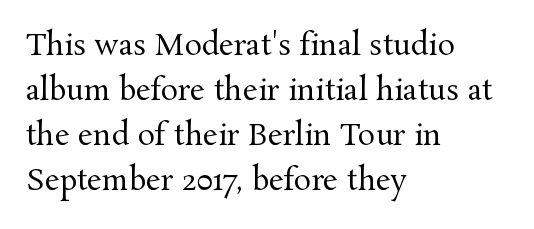
Nobody drew a line under any word here. The setting favours the left margin, as ordinary paragraphs usually do. Is this a fixed-width face? No — the glyphs have proportional, varying widths. Do the letters lean? They stand straight. Are there feet on the stems? There are — it's a serif.
